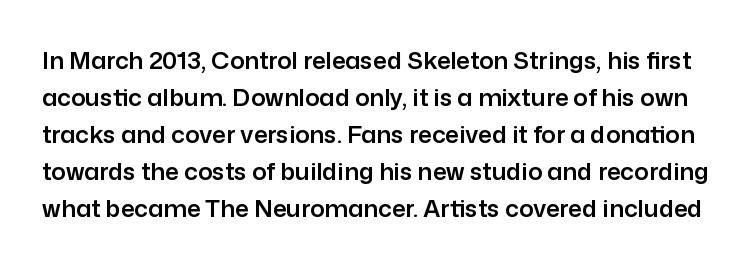
The lines sit at an ordinary, default distance from one another. Each row of text sits above clean, open space. This sample uses plain, unmodified letter spacing. The typography opts for an upright posture over an oblique one.
